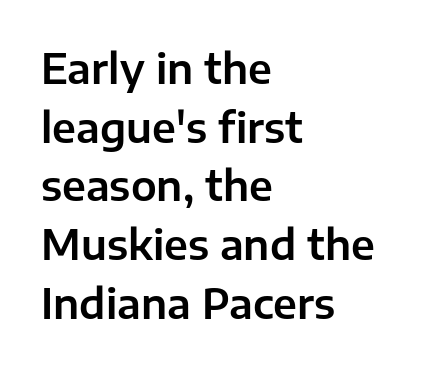
The image shows 41 px sans-serif type, upright; set left-aligned, normal line spacing (1.43x), normal letter spacing, not underlined; low stroke contrast and a medium x-height.
